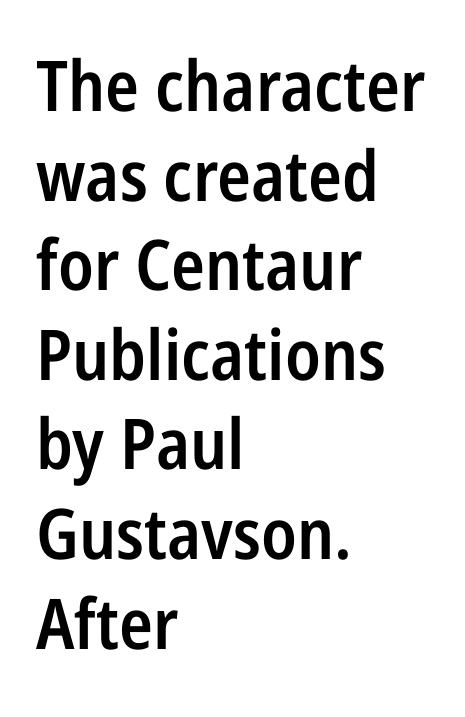
The image shows 70 px semibold, condensed sans-serif type, upright; set left-aligned, normal line spacing (1.28x), normal letter spacing, not underlined; low stroke contrast and a medium x-height.
